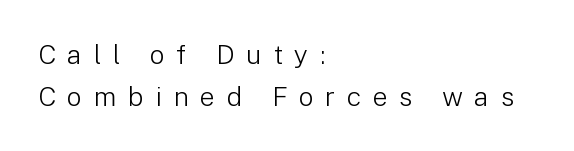
The image shows 27 px text type, upright; set left-aligned, normal line spacing (1.54x), unusually wide letter spacing (+0.42 em), not underlined.
